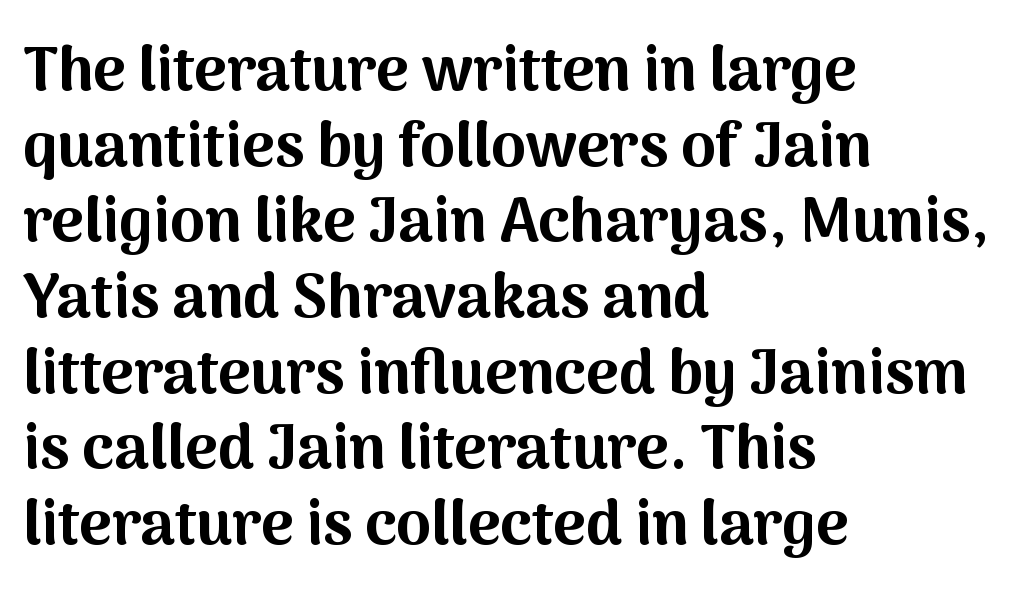
Q: Is the text bold? A: Yes.
Q: Is the text italic (slanted)? A: No, it is upright.
Q: Is the typeface a serif or a sans-serif typeface? A: Sans-serif.
Q: Is the text underlined? A: No.
Q: How is the paragraph aligned? A: Left-aligned.
Q: Is the spacing between letters normal or unusually wide? A: Normal.
Q: Width (condensed, normal, or wide)? A: Normal.
Q: Stroke contrast? A: Medium.
Q: x-height? A: Medium.
Q: Monospaced? A: No.
